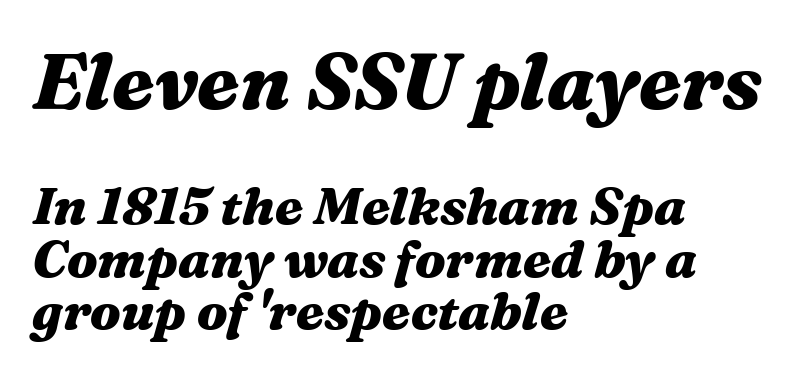
Notice how the passage keeps a crisp vertical edge on the left only. The specimen reads as italic at a glance. Is there much room between lines? No — they nearly touch. Bigger letters appear in the top chunk; the bottom chunk is reduced. The letters advance in unequal steps, a hallmark of proportional type. Letter spacing: default.
